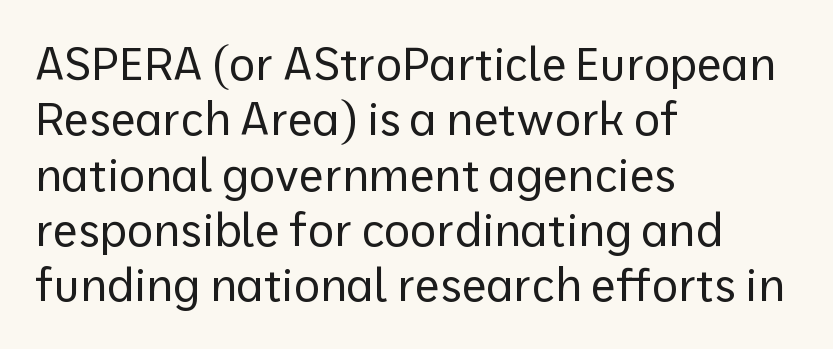
Q: Is the text bold? A: No.
Q: Is the text italic (slanted)? A: No, it is upright.
Q: Is the typeface a serif or a sans-serif typeface? A: Sans-serif.
Q: Is the text underlined? A: No.
Q: How is the paragraph aligned? A: Left-aligned.
Q: Is the spacing between letters normal or unusually wide? A: Normal.
Q: Width (condensed, normal, or wide)? A: Normal.
Q: Stroke contrast? A: Low.
Q: x-height? A: Medium.
Q: Monospaced? A: No.
